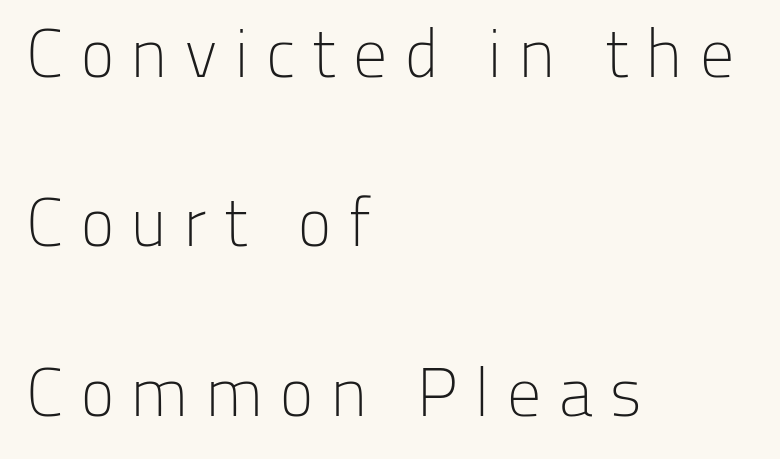
Note the varied advance widths — an 'i' is clearly narrower than an 'm'. Does extra space separate the letters? Yes, quite a lot of it. Underline: absent. Left-aligned paragraph, ragged on the right. Successive baselines arrive slowly, with a big drop between each. Weight: not bold — regular or lighter.
